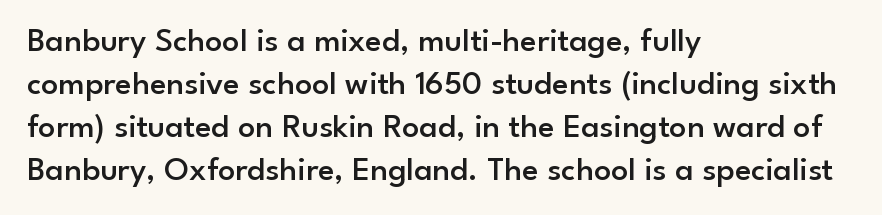
Q: Is the text bold? A: Semi-bold.
Q: Is the text italic (slanted)? A: No, it is upright.
Q: Is the typeface a serif or a sans-serif typeface? A: Sans-serif.
Q: Is the text underlined? A: No.
Q: How is the paragraph aligned? A: Left-aligned.
Q: Is the spacing between letters normal or unusually wide? A: Normal.
Q: Is the spacing between lines tight, normal or loose? A: Normal.
Q: Width (condensed, normal, or wide)? A: Normal.
Q: Stroke contrast? A: Low.
Q: x-height? A: Small.
Q: Monospaced? A: No.
